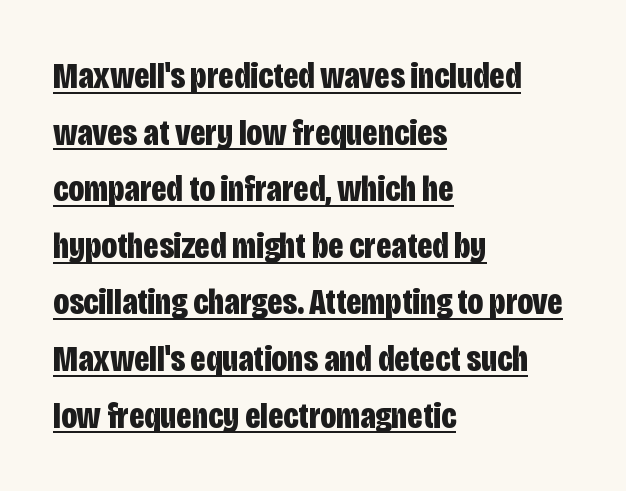
Q: Is the text bold? A: Yes.
Q: Is the text italic (slanted)? A: No, it is upright.
Q: Is the typeface a serif or a sans-serif typeface? A: Sans-serif.
Q: Is the text underlined? A: Yes.
Q: How is the paragraph aligned? A: Left-aligned.
Q: Is the spacing between letters normal or unusually wide? A: Normal.
Q: Is the spacing between lines tight, normal or loose? A: Normal.
Q: Width (condensed, normal, or wide)? A: Condensed.
Q: Stroke contrast? A: Low.
Q: x-height? A: Large.
Q: Monospaced? A: No.
